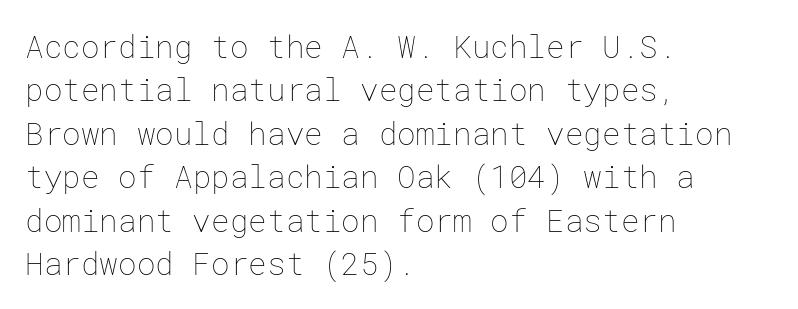
Left-aligned paragraph, ragged on the right. These lines were composed using upright roman letters. These lines sit exactly where default settings would place them. The rendering keeps characters at their native spacing. Decoration check: the copy has no underline. Ink coverage per letter is moderate at most.
